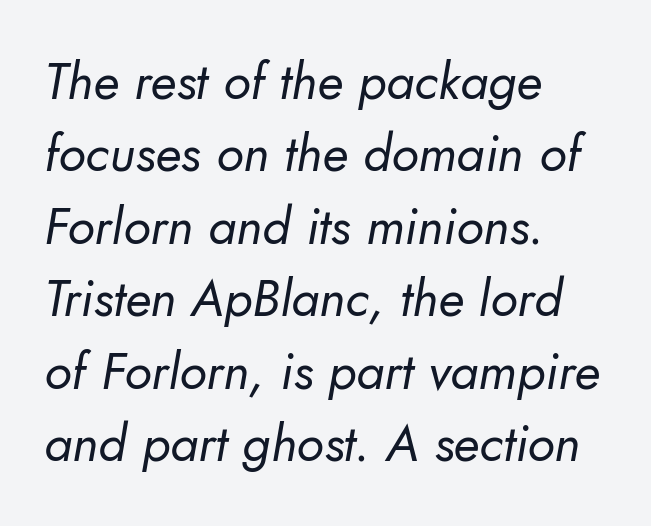
The letterforms sit at book weight or below. Characters follow at the spacing the type designer built in. The space between consecutive lines is moderate. Grotesque or geometric, the face here clearly has no serifs. Teacher's note: observe the even left margin — that is flush-left alignment. Character widths vary here, with narrow letters taking less room than wide ones.
